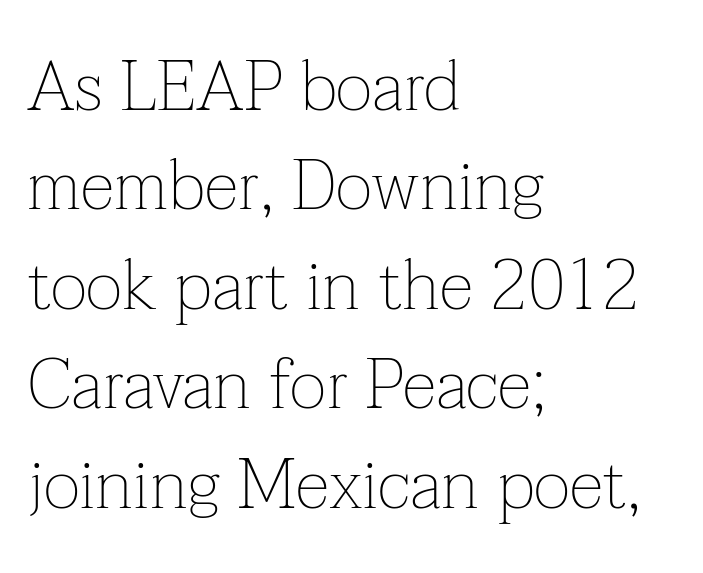
{"serif": "yes", "italic": "no", "bold": "no", "weight": "thin", "width": "normal", "stroke_contrast": "low", "x_height": "medium", "monospaced": "no", "underline": "no", "align": "left", "line_spacing": "normal", "line_spacing_ratio": 1.42, "letter_spacing": "normal", "letter_spacing_em": 0.0, "glyph_px": 70}
